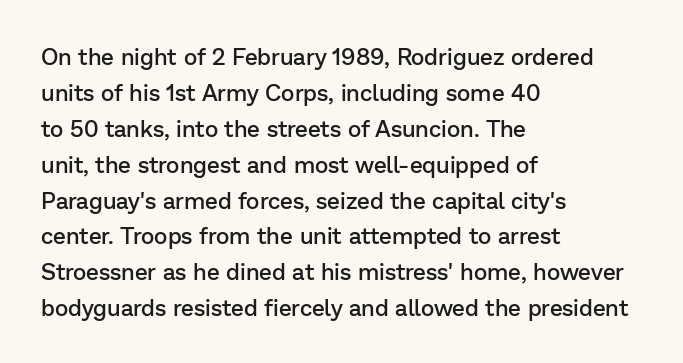
The image shows 23 px text type, upright; set left-aligned, normal line spacing (1.56x), normal letter spacing, not underlined.
